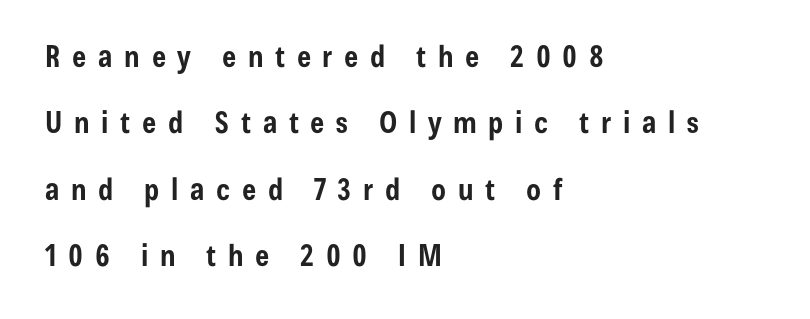
Looks like regular typesetting: each glyph gets only the width it needs. Check under the words: just untouched page. The type is letterspaced generously, with wide tracking. Rendered with straight, roman letterforms. Is this a sans? Yes — the strokes have no serifs.
